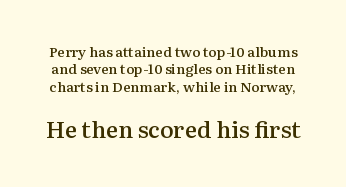
Size contrast runs from small at the top to large at the bottom. Ascenders rise straight up at ninety degrees. Nobody touched the tracking dial on this one. Emphasis by weight is partial: semibold. The specimen omits any rule beneath the text block's lines.
